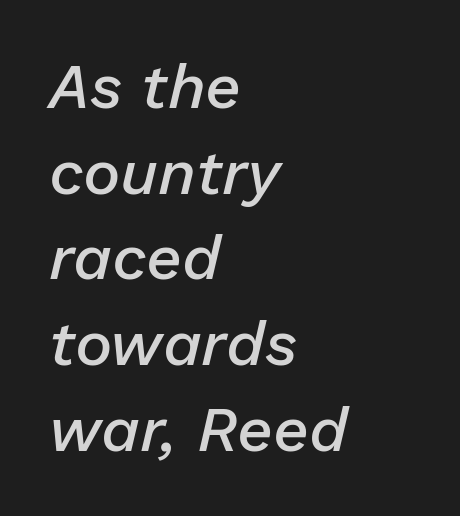
Typeset ragged right — the left edge is the straight one. Each letter keeps its own natural width here, so spacing adapts to shape. Vertically, the passage feels balanced, rows spaced as you'd expect. Slightly chunky letters — semibold, I'd say, not full bold. Is the type slanted? Yes — the strokes lean at a clear angle.
